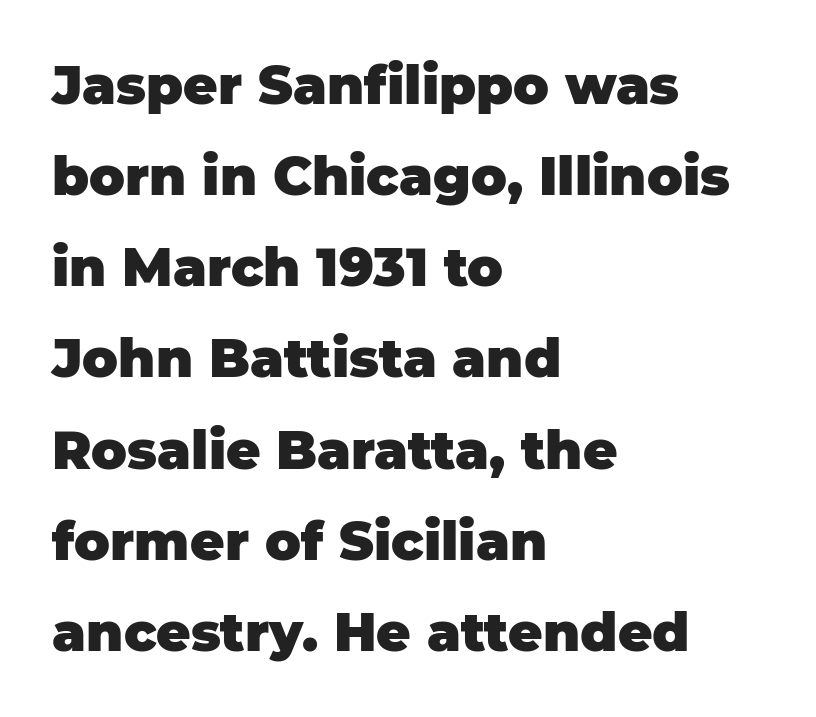
The image shows 53 px heavy sans-serif type, upright; set left-aligned, line spacing 1.72x, normal letter spacing, not underlined; low stroke contrast and a large x-height.
